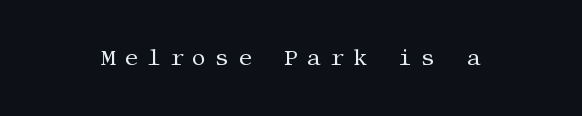
{"italic": "no", "bold": "no", "underline": "no", "letter_spacing": "wide", "letter_spacing_em": 0.4, "glyph_px": 22}
